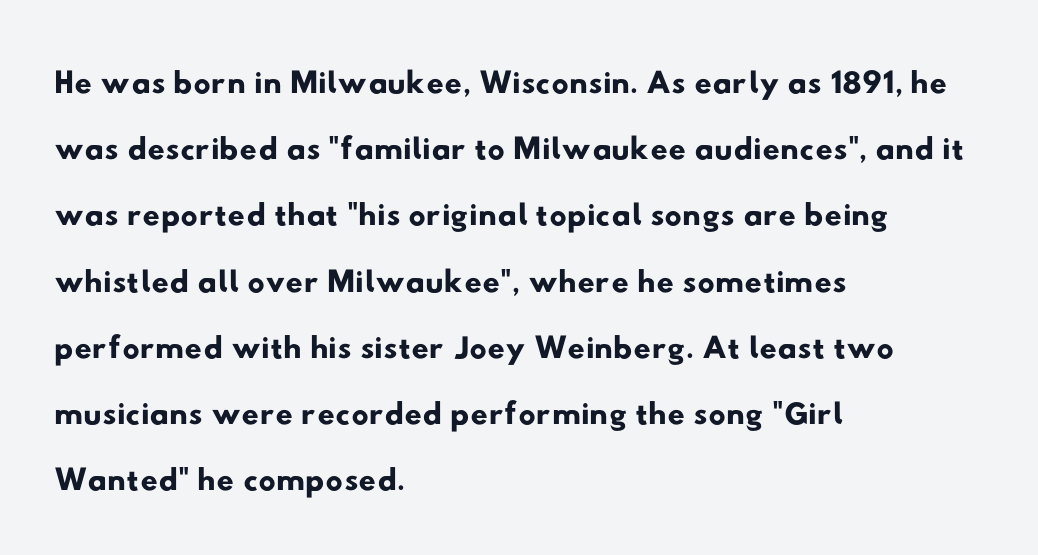
The image shows 48 px wide sans-serif type; set left-aligned, normal line spacing (1.38x), normal letter spacing, not underlined; low stroke contrast and a small x-height.
